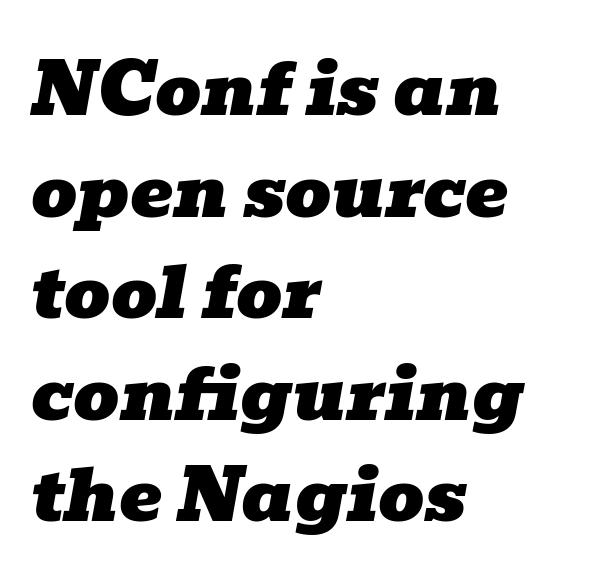
The rows are spaced the way most documents space them. Is this a fixed-width face? No — the glyphs have proportional, varying widths. Observe the lean: these are italic letterforms. Plain, unruled lines of type.
